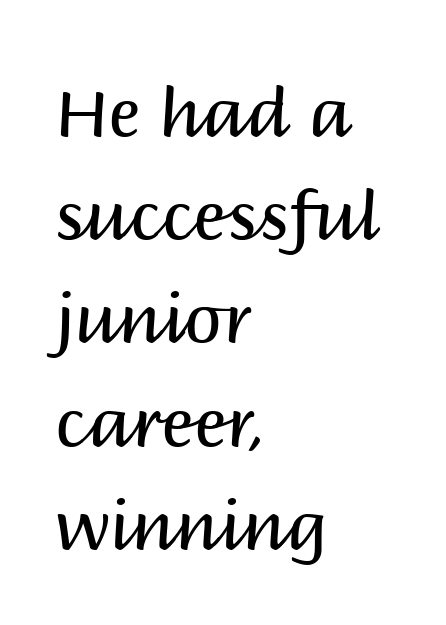
{"serif": "no", "bold": "no", "weight": "regular", "width": "normal", "stroke_contrast": "medium", "x_height": "large", "monospaced": "no", "underline": "no", "align": "left", "line_spacing": "normal", "line_spacing_ratio": 1.54, "letter_spacing": "normal", "letter_spacing_em": 0.0, "glyph_px": 67}
